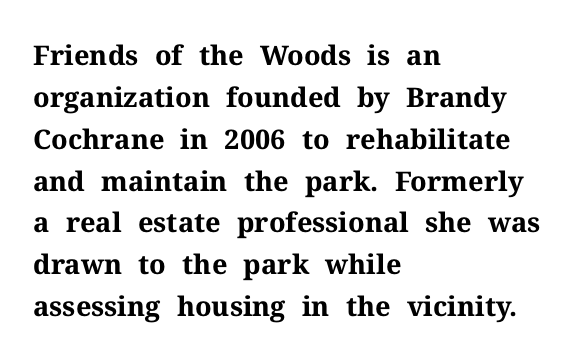
The face used here has the dense, thick strokes of a bold. Students, observe: this is what conventionally led text looks like. Notice how the stems are strictly vertical — no italics here. The setting favours the left margin, as ordinary paragraphs usually do.
